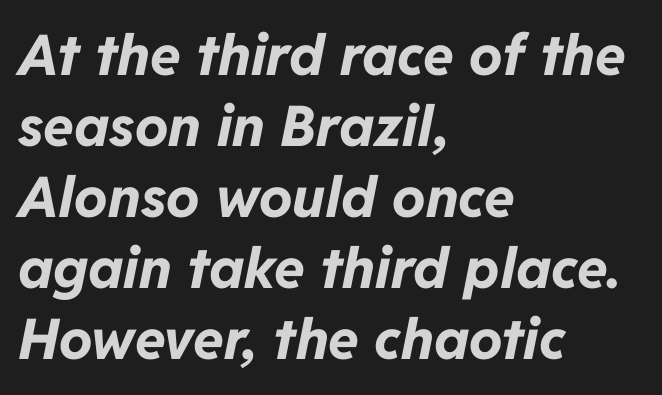
These lines are set flush left with a ragged right edge. Pretty heavy lettering here — definitely bold. Check the space under the baseline: it is left empty. How would I describe the line gaps? Plain and ordinary. The gaps between neighbouring characters are ordinary and unremarkable.
